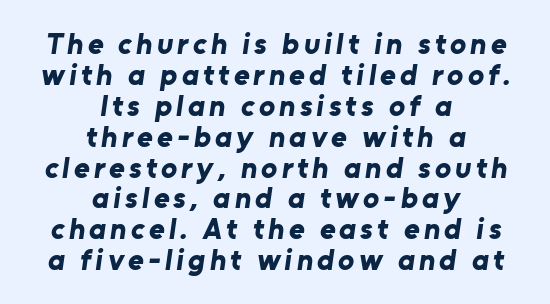
Each row of text sits above clean, open space. Heavy-handed strokes throughout: this text is bold. Closely set lines give the paragraph a compact silhouette. You could not count columns in this text — the font is proportionally spaced. Leftover space on each line is divided equally before and after the words. The text was rendered using a sans face with plain stroke endings.
